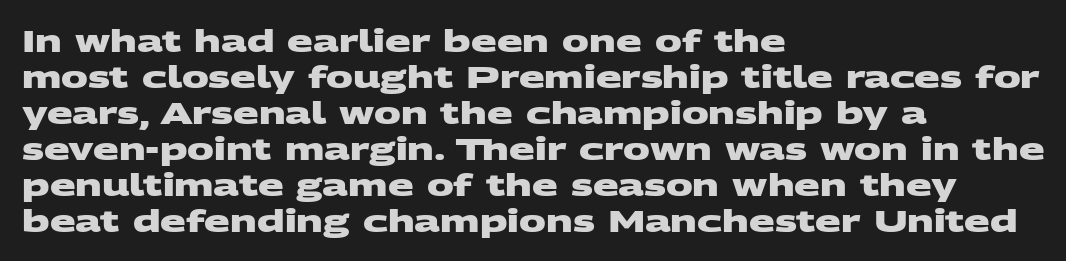
Q: Is the text bold? A: Yes.
Q: Is the typeface a serif or a sans-serif typeface? A: Sans-serif.
Q: Is the text underlined? A: No.
Q: How is the paragraph aligned? A: Left-aligned.
Q: Is the spacing between letters normal or unusually wide? A: Normal.
Q: Width (condensed, normal, or wide)? A: Wide.
Q: Stroke contrast? A: Medium.
Q: x-height? A: Large.
Q: Monospaced? A: No.
